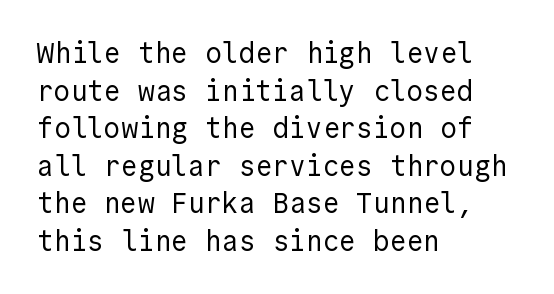
Q: Is the text bold? A: No.
Q: Is the text italic (slanted)? A: No, it is upright.
Q: Is the typeface a serif or a sans-serif typeface? A: Sans-serif.
Q: Is the text underlined? A: No.
Q: How is the paragraph aligned? A: Left-aligned.
Q: Is the spacing between letters normal or unusually wide? A: Normal.
Q: Is the spacing between lines tight, normal or loose? A: Normal.
Q: Width (condensed, normal, or wide)? A: Normal.
Q: x-height? A: Medium.
